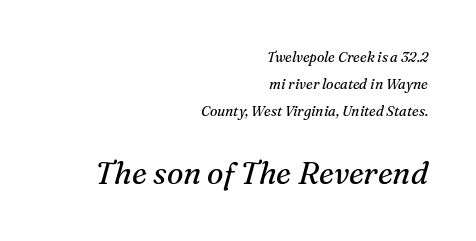
{"serif": "yes", "italic": "yes", "lean": "right", "slant_degrees": 16, "bold": "no", "weight": "regular", "width": "normal", "stroke_contrast": "medium", "x_height": "medium", "monospaced": "no", "underline": "no", "align": "right", "line_spacing": "loose", "line_spacing_ratio": 1.92, "letter_spacing": "normal", "letter_spacing_em": 0.0, "larger_block": "second", "size_ratio": 2.21, "glyph_px": 31}
